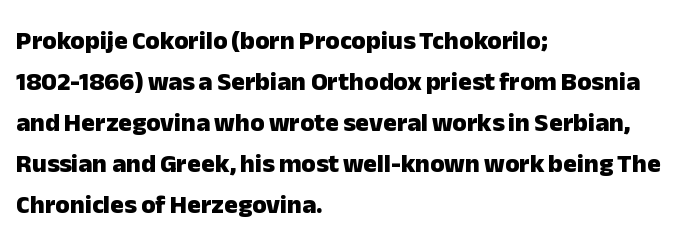
Q: Is the text bold? A: Yes.
Q: Is the text italic (slanted)? A: No, it is upright.
Q: Is the text underlined? A: No.
Q: How is the paragraph aligned? A: Left-aligned.
Q: Is the spacing between letters normal or unusually wide? A: Normal.
Q: Is the spacing between lines tight, normal or loose? A: Normal.
